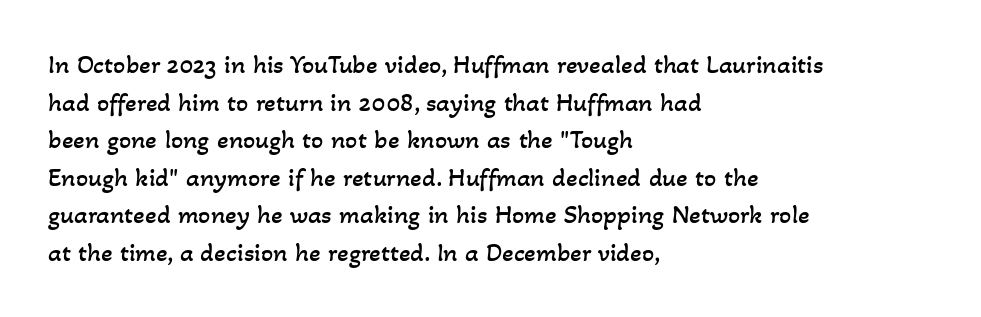
Q: Is the text bold? A: No.
Q: Is the text underlined? A: No.
Q: How is the paragraph aligned? A: Left-aligned.
Q: Is the spacing between letters normal or unusually wide? A: Normal.
Q: Is the spacing between lines tight, normal or loose? A: Normal.
